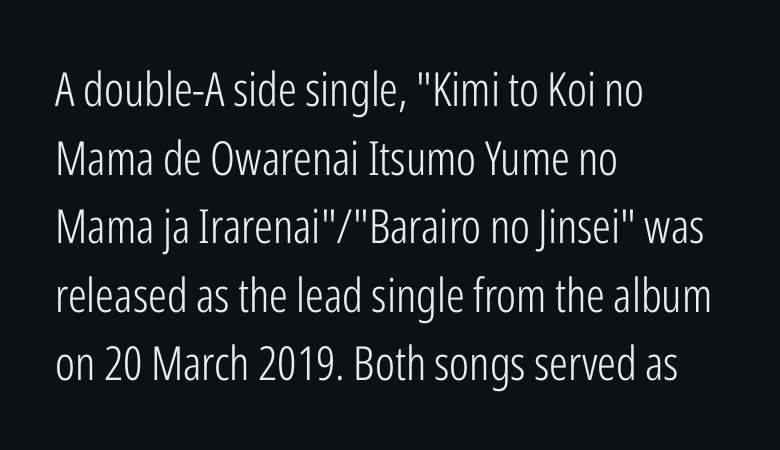
The image shows 47 px light, condensed sans-serif type, upright; set left-aligned, normal line spacing (1.46x), normal letter spacing, not underlined; low stroke contrast and a medium x-height.
